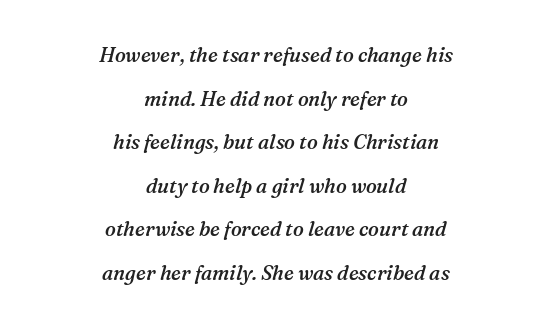
{"italic": "yes", "lean": "right", "slant_degrees": 16, "bold": "semi", "underline": "no", "align": "center", "line_spacing": "loose", "line_spacing_ratio": 2.18, "letter_spacing": "normal", "letter_spacing_em": 0.0, "glyph_px": 20}
